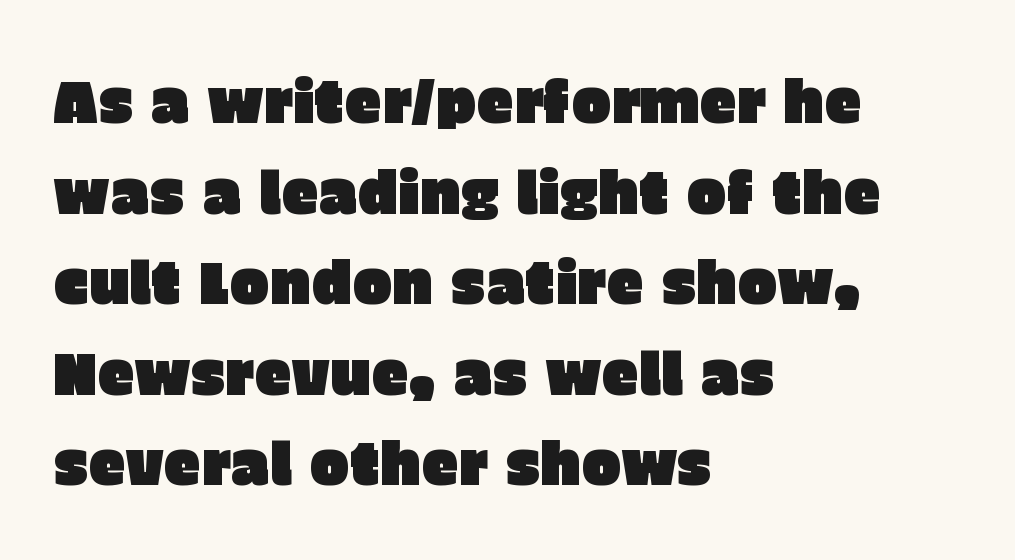
The letterforms sit shoulder to shoulder at normal distance. What kind of face is this? One without serifs — a sans. Vertical spacing — default. A classic flush-left, rag-right setting is used for this passage. Unmarked baselines from the first word to the last. The lettering holds an erect, upright posture throughout.
